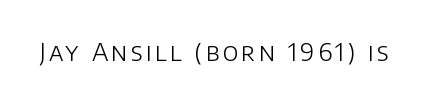
{"italic": "no", "bold": "no", "underline": "no", "glyph_px": 25}
